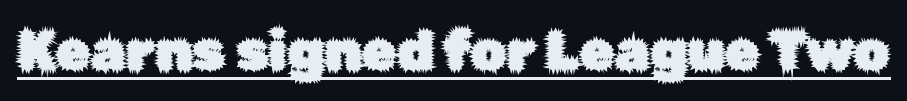
Q: Is the text italic (slanted)? A: No, it is upright.
Q: Is the typeface a serif or a sans-serif typeface? A: Sans-serif.
Q: Is the text underlined? A: Yes.
Q: Is the spacing between letters normal or unusually wide? A: Normal.
Q: Width (condensed, normal, or wide)? A: Normal.
Q: Stroke contrast? A: Low.
Q: x-height? A: Medium.
Q: Monospaced? A: No.
